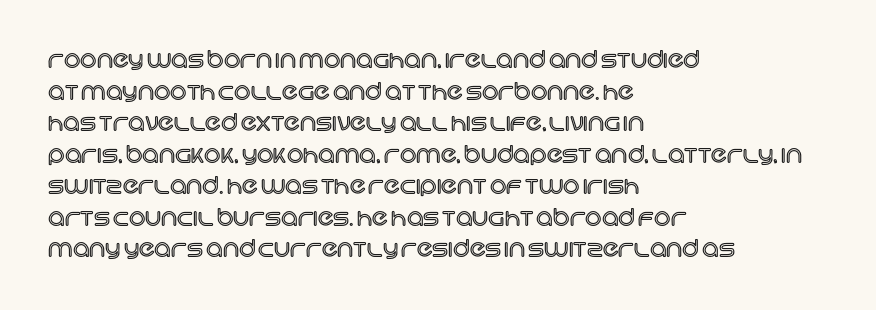
The letterforms sit shoulder to shoulder at normal distance. The paragraph has a hard left edge and a soft right edge. A clean baseline with only descenders dipping below it. No italicization has been applied; the sample stays upright.
